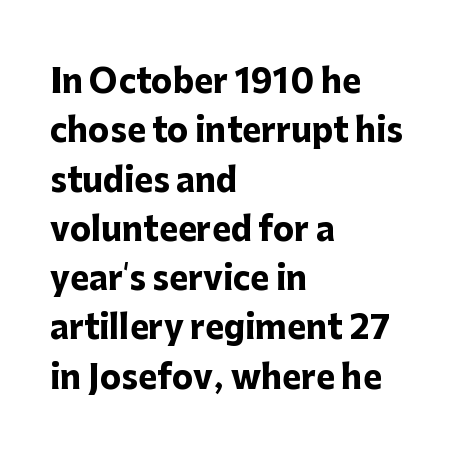
This is roman type, the default non-slanted kind. The letters sit at their default tracking, neither squeezed nor spread. Glance below the letters and you will spot only blank space. Does the type have serifs? No, each stem ends abruptly. What's the leading like? Ordinary, nothing unusual.
